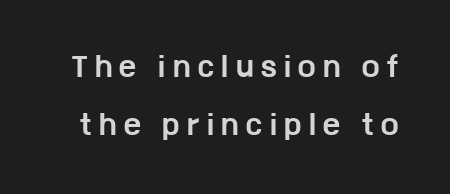
Check the space under the baseline: it is left empty. This sample uses expanded letter spacing, leaving extra air between glyphs. Pretty heavy lettering here — definitely bold. Posture: vertical.
